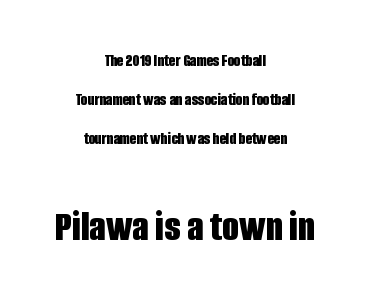
Q: Is the text bold? A: Yes.
Q: Is the text italic (slanted)? A: No, it is upright.
Q: Is the typeface a serif or a sans-serif typeface? A: Sans-serif.
Q: Is the text underlined? A: No.
Q: How is the paragraph aligned? A: Centered.
Q: Is the spacing between letters normal or unusually wide? A: Normal.
Q: Is the spacing between lines tight, normal or loose? A: Loose.
Q: Which block of text is set in a larger size, the first (top) or the second (bottom)? A: The second (bottom) one.
Q: Width (condensed, normal, or wide)? A: Condensed.
Q: Stroke contrast? A: Low.
Q: x-height? A: Large.
Q: Monospaced? A: No.
